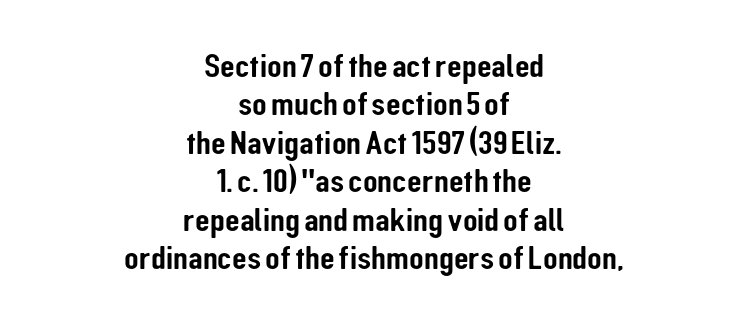
{"serif": "no", "italic": "no", "width": "condensed", "stroke_contrast": "low", "x_height": "medium", "monospaced": "no", "underline": "no", "align": "center", "line_spacing": "tight", "line_spacing_ratio": 1.13, "letter_spacing": "normal", "letter_spacing_em": 0.0, "glyph_px": 34}
